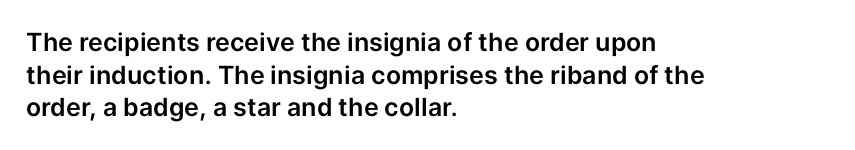
Q: Is the text italic (slanted)? A: No, it is upright.
Q: Is the text underlined? A: No.
Q: How is the paragraph aligned? A: Left-aligned.
Q: Is the spacing between letters normal or unusually wide? A: Normal.
Q: Is the spacing between lines tight, normal or loose? A: Normal.
